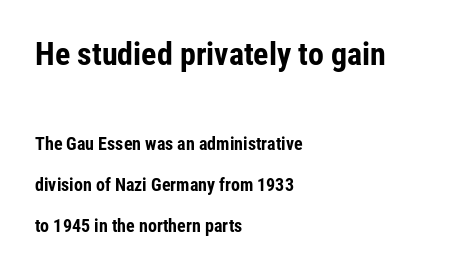
The type sits square on the baseline with zero lean. Successive baselines arrive slowly, with a big drop between each. Alignment: flush left. A typesetter would call this zero additional tracking. Rule under the text: the space is simply empty. Type size steps down from the first block to the second.
